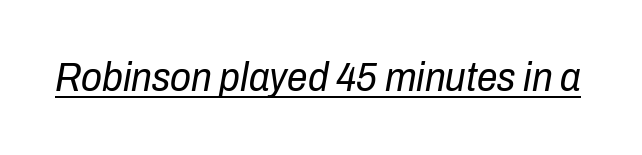
Is the letter spacing exaggerated? No — it looks like the ordinary default. Looks like regular typesetting: each glyph gets only the width it needs. Stem width sits at or under what a default text font uses. The axis of the letterforms is tilted away from vertical. You can see a thin bar hugging the bottom of the glyphs.
